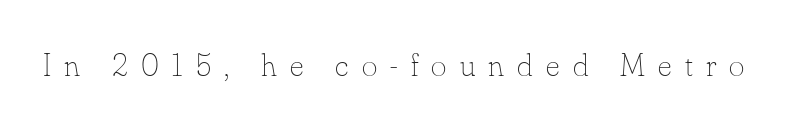
The image shows 33 px thin type, upright; set unusually wide letter spacing (+0.4 em), not underlined; low stroke contrast and a small x-height.
